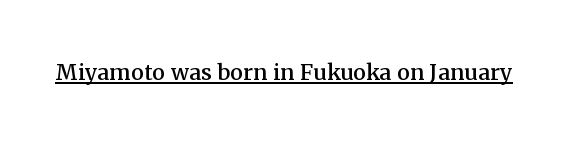
{"serif": "yes", "italic": "no", "width": "normal", "stroke_contrast": "medium", "x_height": "medium", "monospaced": "no", "underline": "yes", "letter_spacing": "normal", "letter_spacing_em": 0.0, "glyph_px": 29}
